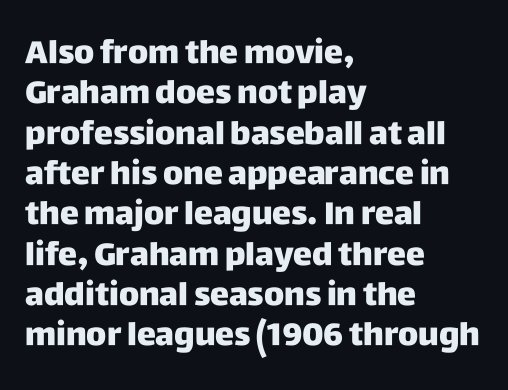
{"serif": "no", "italic": "no", "bold": "yes", "weight": "heavy", "width": "normal", "stroke_contrast": "low", "x_height": "large", "monospaced": "no", "underline": "no", "align": "left", "line_spacing": "normal", "line_spacing_ratio": 1.26, "letter_spacing": "normal", "letter_spacing_em": 0.0, "glyph_px": 32}
